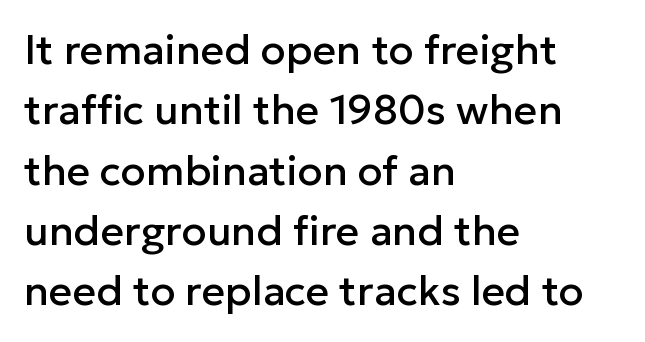
The image shows 41 px sans-serif type, upright; set left-aligned, normal line spacing (1.47x), normal letter spacing, not underlined; low stroke contrast and a medium x-height.
